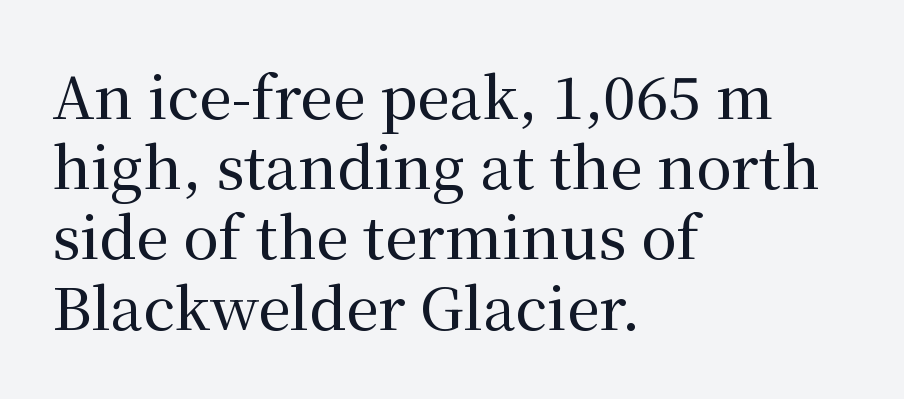
The image shows 58 px serif type, upright; set left-aligned, line spacing 1.21x, normal letter spacing, not underlined; medium stroke contrast and a medium x-height.
